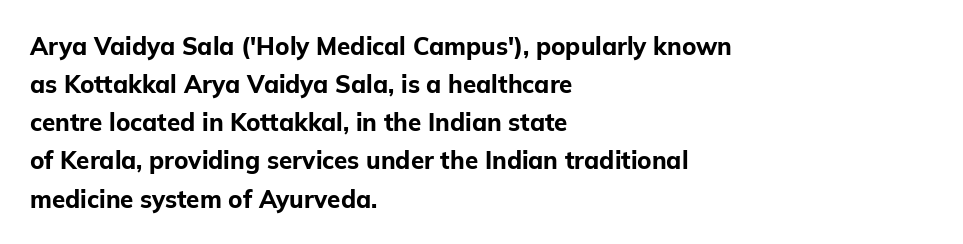
Any mark beneath the type? The region is blank. The letters stand upright; this is a roman face. The type is set solid horizontally, with unmodified tracking. Which margin do the lines hug? The left one — the right edge is uneven. The rendering uses a bold face; every stroke is thick and dark.
